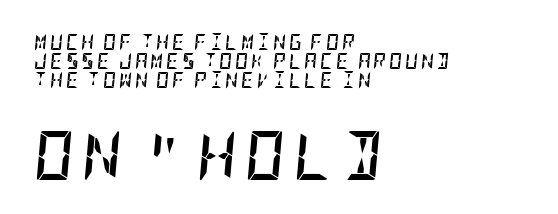
The image shows 49 px semibold, condensed type, italic (leaning right); set left-aligned, line spacing 1.2x, not underlined; the second (bottom) block is 3.06x larger; low stroke contrast and a large x-height.
